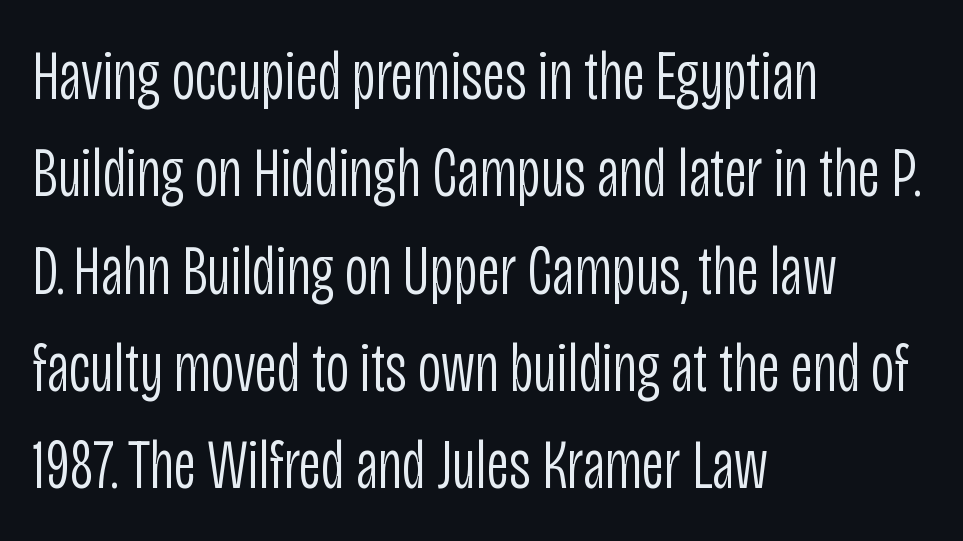
The rendering anchors every line to the left-hand side. This rendering employs a face without finishing strokes, i.e., a sans-serif. This sample keeps an unexceptional amount of space between lines. The type sits square on the baseline with zero lean. Here the glyphs are tracked normally, forming tight word shapes. These lines are rendered in a variable-pitch font.
